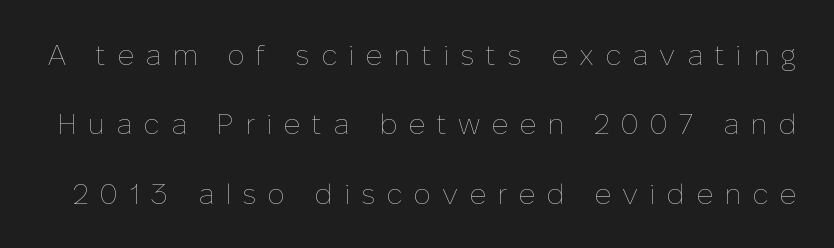
The image shows 29 px thin type, upright; set loose line spacing (2.39x), unusually wide letter spacing (+0.38 em), not underlined; low stroke contrast and a medium x-height.
